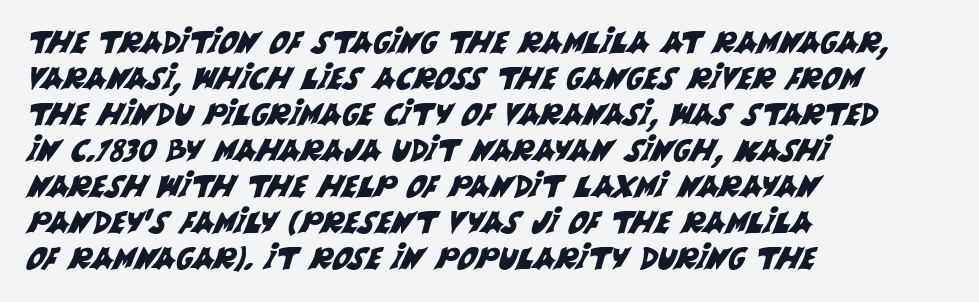
Q: Is the typeface a serif or a sans-serif typeface? A: Sans-serif.
Q: Is the text underlined? A: No.
Q: How is the paragraph aligned? A: Left-aligned.
Q: Is the spacing between letters normal or unusually wide? A: Normal.
Q: Width (condensed, normal, or wide)? A: Normal.
Q: Stroke contrast? A: Medium.
Q: x-height? A: Large.
Q: Monospaced? A: No.
